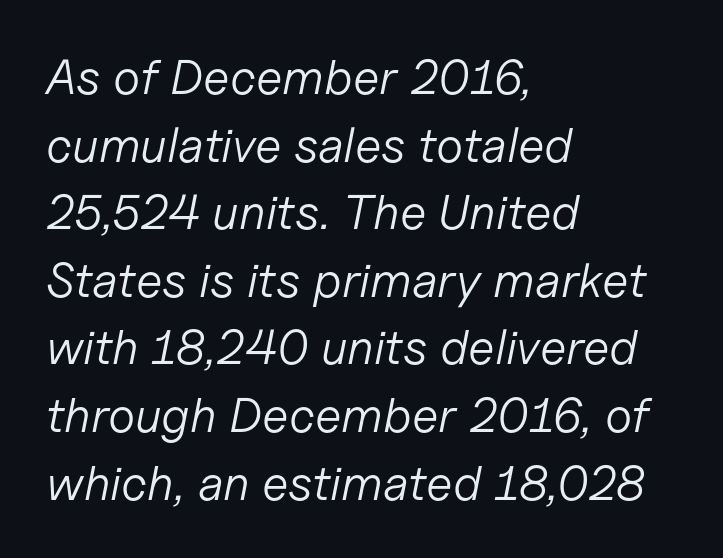
Tracking here is standard; glyphs follow each other at the usual distance. On a weight scale, this lands at 450 or below. Yep, that's italic — everything's leaning. The foot of each line stays bare and open. One-word summary of the alignment: left. Vertically, the passage feels balanced, rows spaced as you'd expect.
